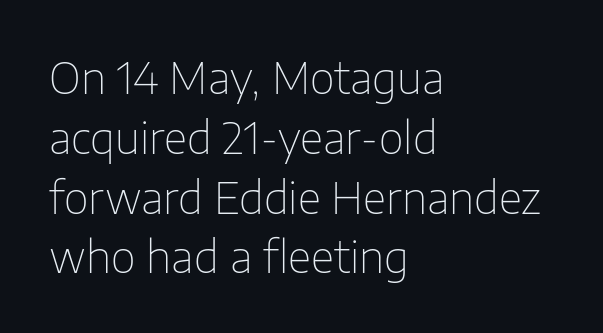
{"serif": "no", "italic": "no", "bold": "no", "weight": "thin", "width": "normal", "stroke_contrast": "low", "x_height": "medium", "monospaced": "no", "underline": "no", "align": "left", "line_spacing": "normal", "line_spacing_ratio": 1.39, "letter_spacing": "normal", "letter_spacing_em": 0.0, "glyph_px": 43}
